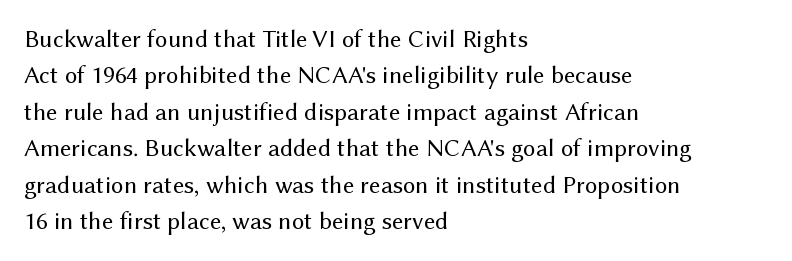
Q: Is the text bold? A: No.
Q: Is the text italic (slanted)? A: No, it is upright.
Q: Is the text underlined? A: No.
Q: How is the paragraph aligned? A: Left-aligned.
Q: Is the spacing between letters normal or unusually wide? A: Normal.
Q: Is the spacing between lines tight, normal or loose? A: Normal.
